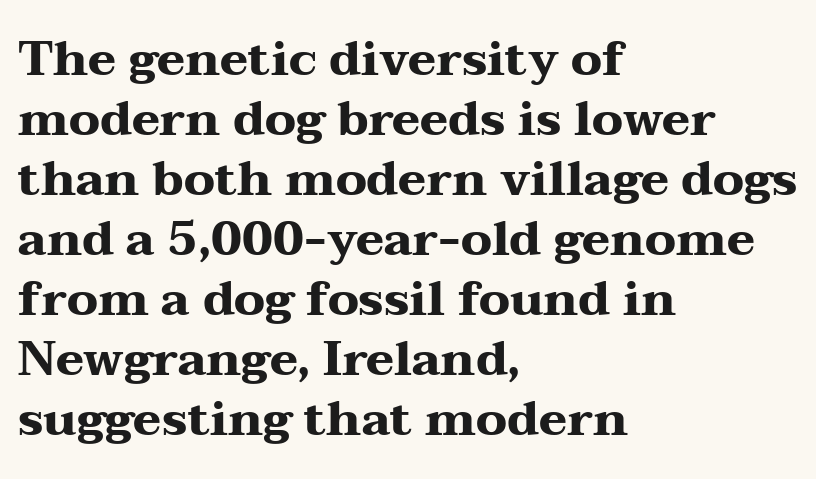
The image shows 48 px heavy, wide serif type, upright; set left-aligned, normal line spacing (1.25x), normal letter spacing, not underlined; medium stroke contrast and a medium x-height.
